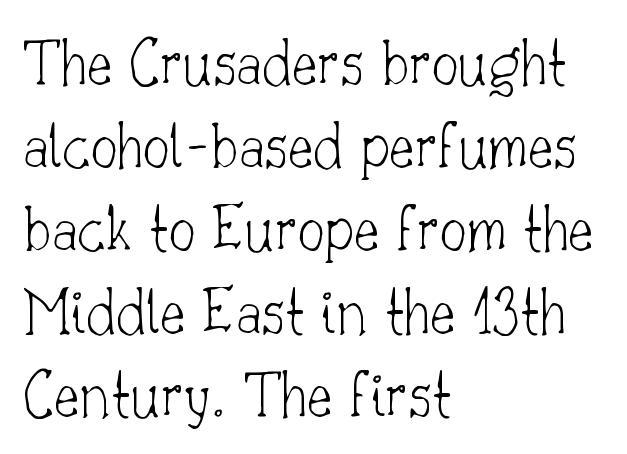
Q: Is the text bold? A: No.
Q: Is the text italic (slanted)? A: No, it is upright.
Q: Is the typeface a serif or a sans-serif typeface? A: Serif.
Q: Is the text underlined? A: No.
Q: How is the paragraph aligned? A: Left-aligned.
Q: Is the spacing between letters normal or unusually wide? A: Normal.
Q: Width (condensed, normal, or wide)? A: Normal.
Q: Stroke contrast? A: Low.
Q: x-height? A: Small.
Q: Monospaced? A: No.
